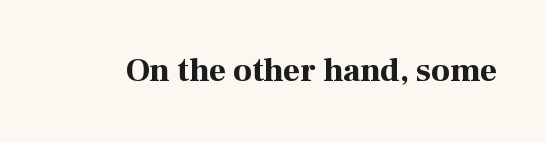
This is heavy type, rendered in bold. What kind of face is this? One with serifs. Descender tails drop into unmarked territory. What stands out about the letter spacing? Nothing — it is the standard amount.
